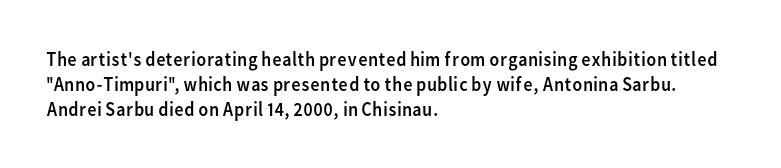
Underline: absent. These glyphs show unthickened strokes, regular width or finer. The leading is moderate, giving the passage an even texture. Upright lettering throughout.
